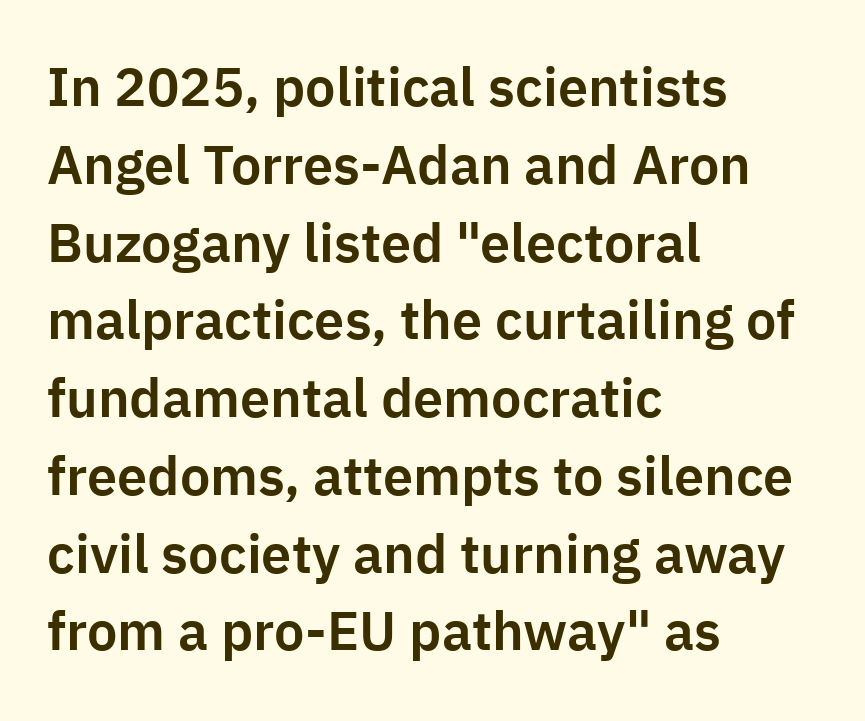
{"serif": "no", "italic": "no", "width": "normal", "stroke_contrast": "low", "x_height": "medium", "monospaced": "no", "underline": "no", "align": "left", "line_spacing": "normal", "line_spacing_ratio": 1.44, "letter_spacing": "normal", "letter_spacing_em": 0.0, "glyph_px": 54}
